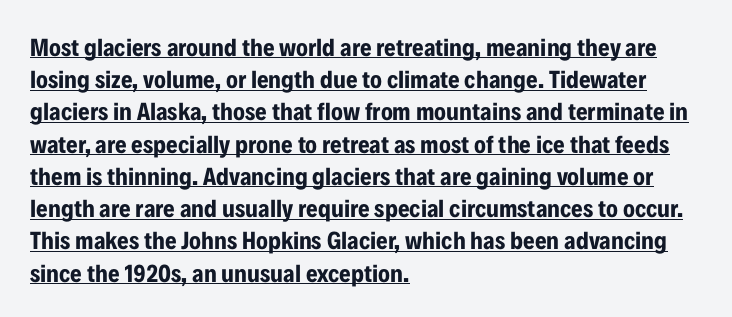
The image shows 25 px bold type, upright; set left-aligned, normal line spacing (1.29x), normal letter spacing, underlined.
